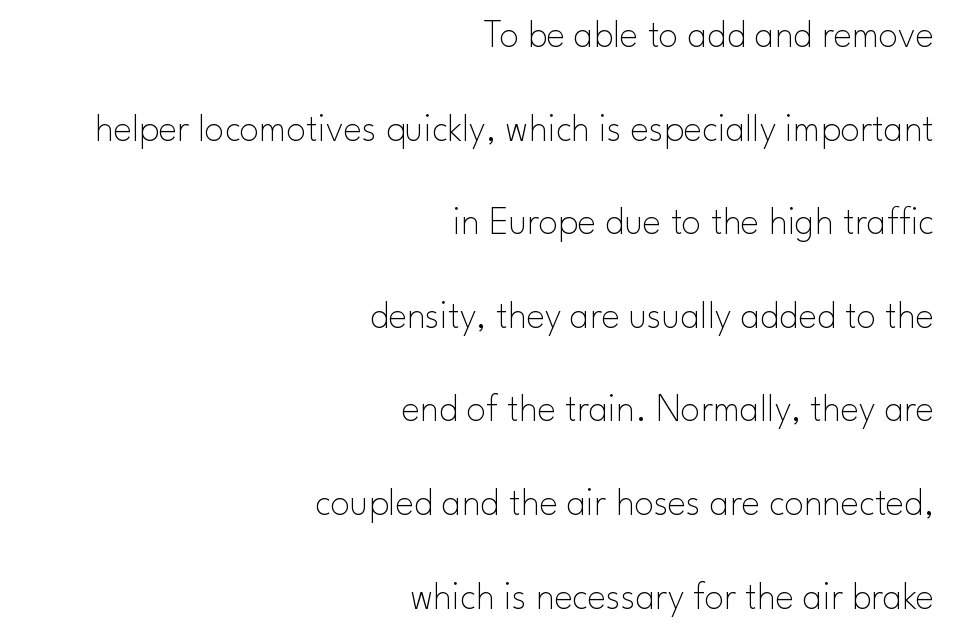
{"serif": "no", "italic": "no", "bold": "no", "weight": "thin", "width": "normal", "stroke_contrast": "low", "x_height": "small", "monospaced": "no", "underline": "no", "align": "right", "line_spacing": "loose", "line_spacing_ratio": 2.4, "letter_spacing": "normal", "letter_spacing_em": 0.0, "glyph_px": 39}
